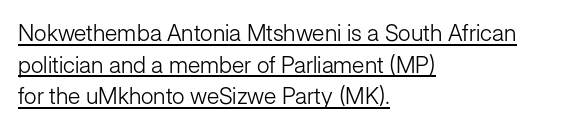
A roman cut, with each character standing at attention. Leading: standard. A continuous stroke trails under the words, as in a hyperlink. Between one letter and the next there's only the usual sliver of space. The characters are drawn with everyday or finer stroke widths. Left-aligned paragraph, ragged on the right.
